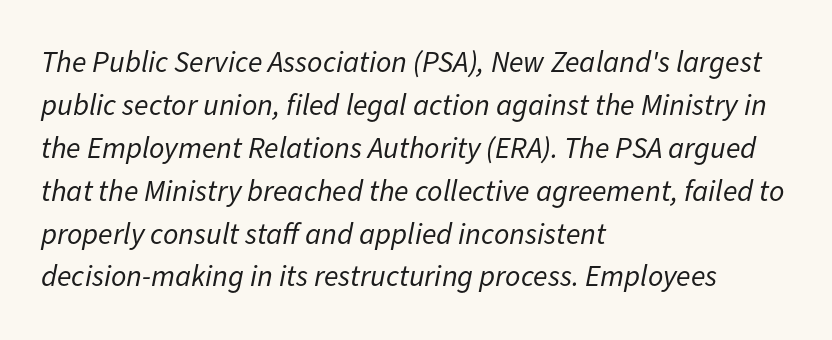
{"italic": "yes", "lean": "right", "slant_degrees": 11, "bold": "no", "weight": "regular", "width": "normal", "stroke_contrast": "low", "x_height": "medium", "monospaced": "no", "underline": "no", "align": "left", "line_spacing": "normal", "line_spacing_ratio": 1.43, "letter_spacing": "normal", "letter_spacing_em": 0.0, "glyph_px": 30}
